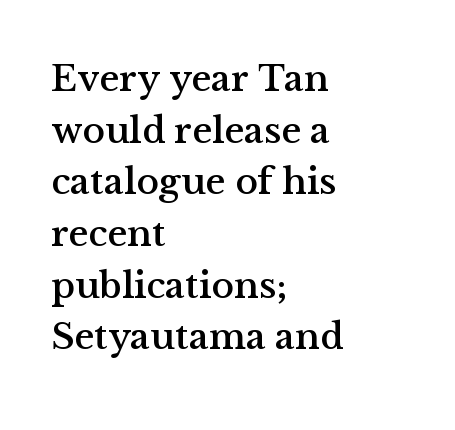
{"serif": "yes", "italic": "no", "width": "normal", "stroke_contrast": "medium", "x_height": "medium", "monospaced": "no", "underline": "no", "align": "left", "line_spacing": "normal", "line_spacing_ratio": 1.36, "letter_spacing": "normal", "letter_spacing_em": 0.0, "glyph_px": 38}
